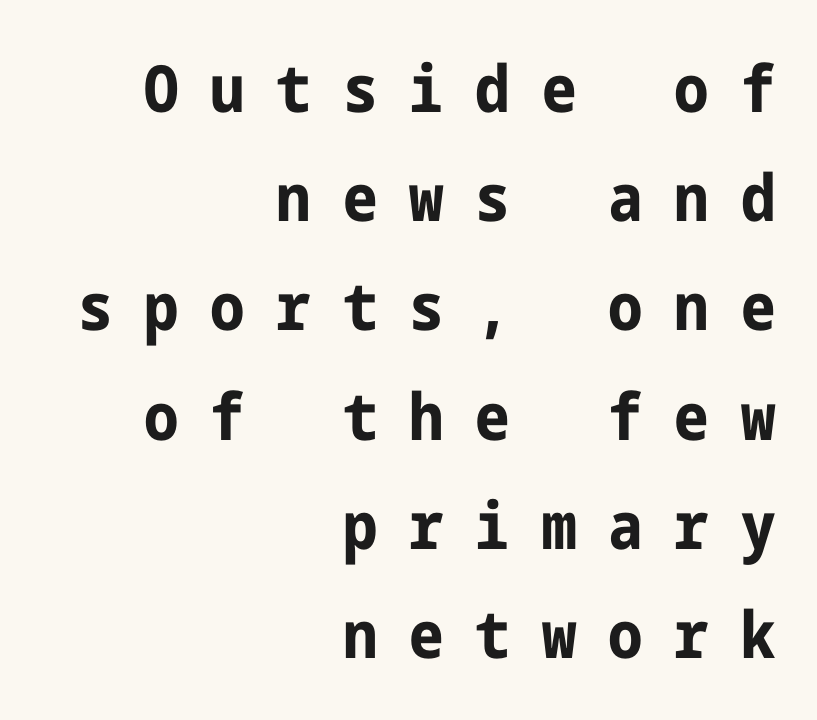
Q: Is the text bold? A: Yes.
Q: Is the text italic (slanted)? A: No, it is upright.
Q: Is the typeface a serif or a sans-serif typeface? A: Sans-serif.
Q: Is the text underlined? A: No.
Q: How is the paragraph aligned? A: Right-aligned.
Q: Is the spacing between letters normal or unusually wide? A: Unusually wide.
Q: Is the spacing between lines tight, normal or loose? A: Normal.
Q: Width (condensed, normal, or wide)? A: Condensed.
Q: Stroke contrast? A: Low.
Q: x-height? A: Medium.
